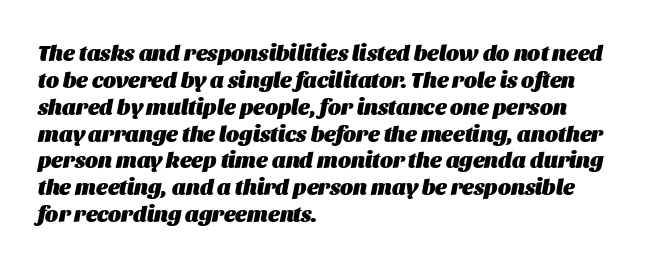
Q: Is the text bold? A: Yes.
Q: Is the text italic (slanted)? A: Yes, it leans right by about 11 degrees.
Q: Is the text underlined? A: No.
Q: How is the paragraph aligned? A: Left-aligned.
Q: Is the spacing between letters normal or unusually wide? A: Normal.
